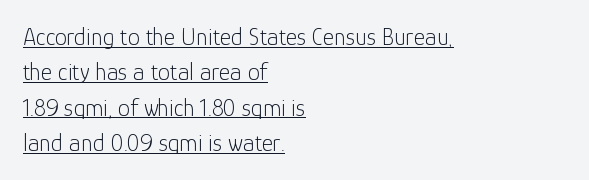
Does extra space separate the letters? No, they use regular spacing. The face used here appears with an underline applied. A typesetter would call this leading conventional body-copy spacing. This is the regular roman posture of the typeface.
